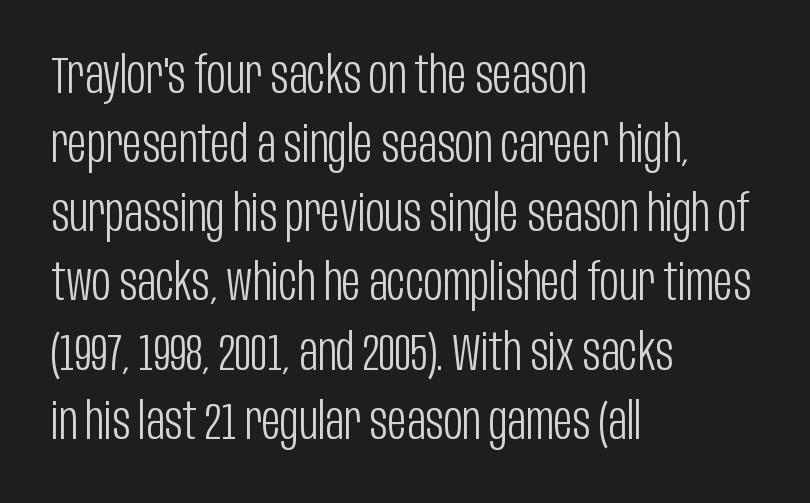
{"serif": "no", "italic": "no", "bold": "no", "weight": "light", "width": "condensed", "stroke_contrast": "low", "x_height": "large", "monospaced": "no", "underline": "no", "align": "left", "line_spacing": "normal", "line_spacing_ratio": 1.33, "letter_spacing": "normal", "letter_spacing_em": 0.0, "glyph_px": 52}
